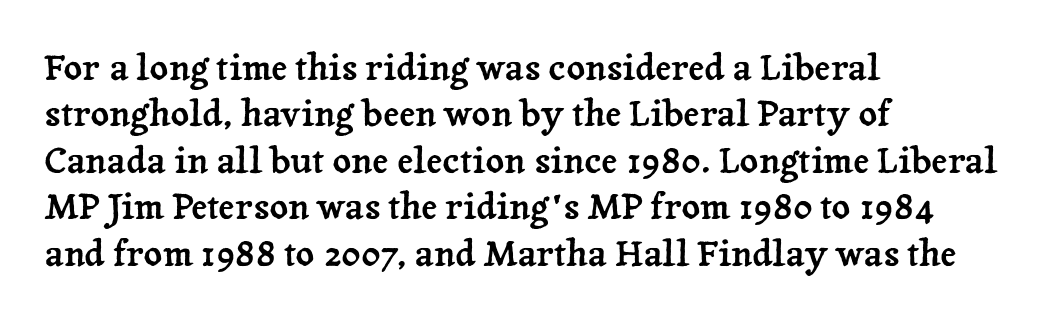
Note: serifs present on the glyphs. The designer left line spacing at the default. The passage shown is typed in a proportional face where columns would drift. No italicization has been applied; the sample stays upright. Descender tails drop into unmarked territory. What stands out about the letter spacing? Nothing — it is the standard amount.
